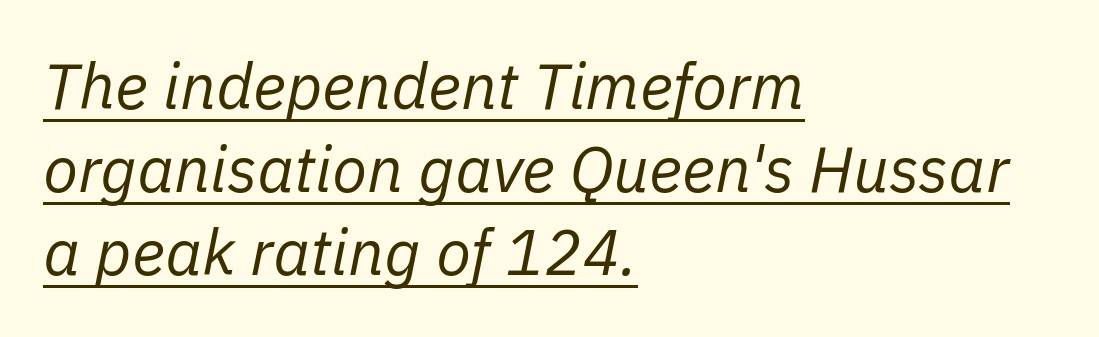
The image shows 64 px regular-weight type, italic (leaning right); set left-aligned, normal line spacing (1.3x), normal letter spacing, underlined; low stroke contrast and a medium x-height.
